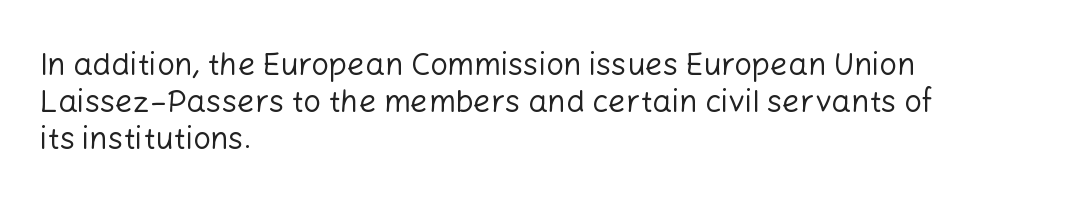
The image shows 31 px regular-weight sans-serif type, upright; set left-aligned, line spacing 1.2x, normal letter spacing, not underlined; low stroke contrast and a medium x-height.
